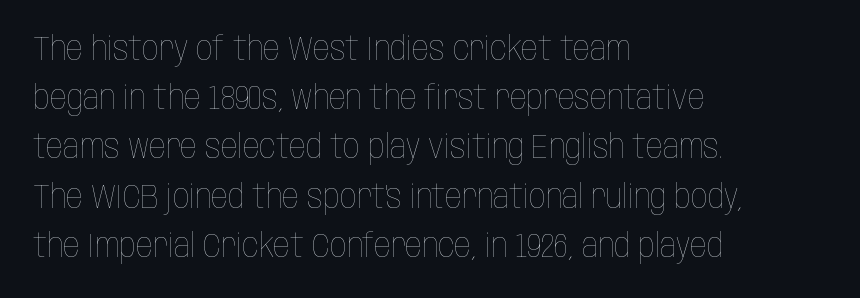
{"italic": "no", "bold": "no", "weight": "thin", "width": "condensed", "stroke_contrast": "low", "x_height": "large", "monospaced": "no", "underline": "no", "align": "left", "line_spacing": "normal", "line_spacing_ratio": 1.49, "letter_spacing": "normal", "letter_spacing_em": 0.0, "glyph_px": 33}
